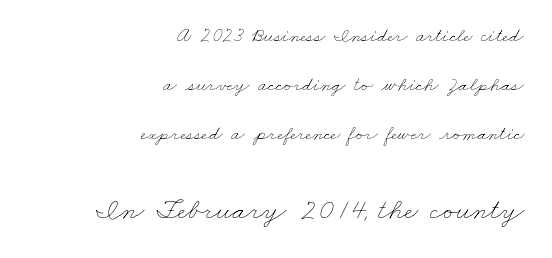
Q: Is the text bold? A: No.
Q: Is the text underlined? A: No.
Q: How is the paragraph aligned? A: Right-aligned.
Q: Is the spacing between letters normal or unusually wide? A: Normal.
Q: Is the spacing between lines tight, normal or loose? A: Loose.
Q: Which block of text is set in a larger size, the first (top) or the second (bottom)? A: The second (bottom) one.
Q: Width (condensed, normal, or wide)? A: Wide.
Q: Stroke contrast? A: Low.
Q: x-height? A: Small.
Q: Monospaced? A: No.
